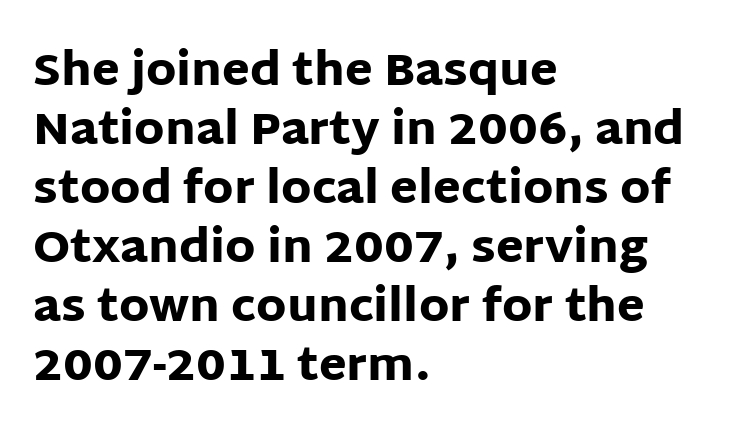
Q: Is the text bold? A: Yes.
Q: Is the text italic (slanted)? A: No, it is upright.
Q: Is the typeface a serif or a sans-serif typeface? A: Sans-serif.
Q: Is the text underlined? A: No.
Q: How is the paragraph aligned? A: Left-aligned.
Q: Is the spacing between letters normal or unusually wide? A: Normal.
Q: Is the spacing between lines tight, normal or loose? A: Normal.
Q: Width (condensed, normal, or wide)? A: Normal.
Q: Stroke contrast? A: Low.
Q: x-height? A: Large.
Q: Monospaced? A: No.
